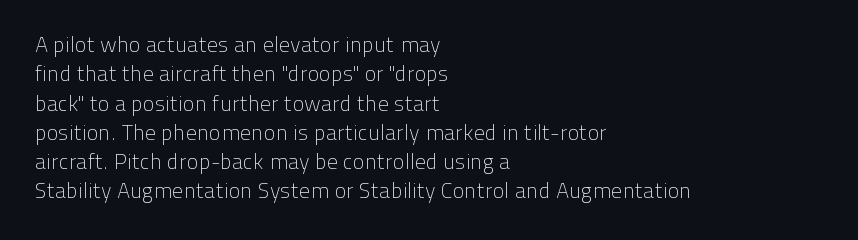
The image shows 22 px text type, upright; set left-aligned, normal line spacing (1.33x), normal letter spacing, not underlined.
